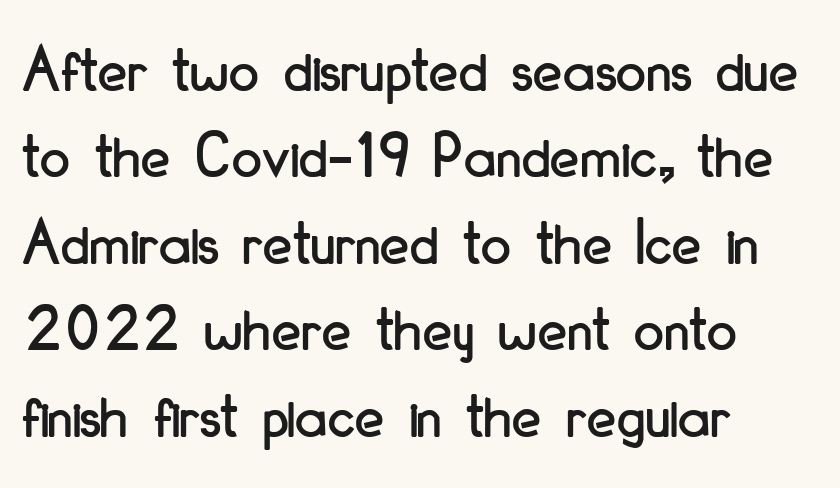
{"serif": "no", "italic": "no", "width": "condensed", "stroke_contrast": "low", "x_height": "small", "monospaced": "no", "underline": "no", "align": "left", "line_spacing": "normal", "line_spacing_ratio": 1.29, "letter_spacing": "normal", "letter_spacing_em": 0.0, "glyph_px": 67}
